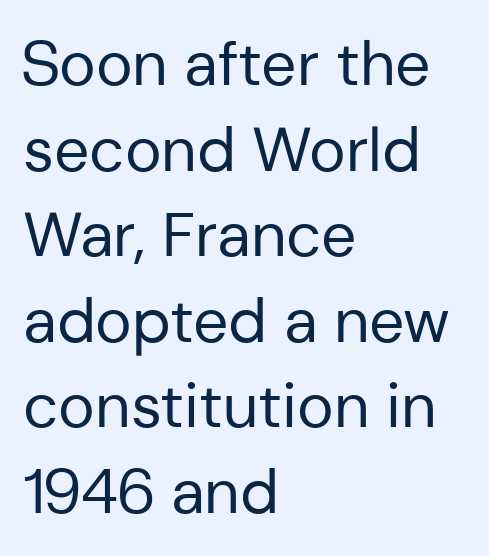
Q: Is the text bold? A: No.
Q: Is the text italic (slanted)? A: No, it is upright.
Q: Is the typeface a serif or a sans-serif typeface? A: Sans-serif.
Q: Is the text underlined? A: No.
Q: How is the paragraph aligned? A: Left-aligned.
Q: Is the spacing between letters normal or unusually wide? A: Normal.
Q: Is the spacing between lines tight, normal or loose? A: Normal.
Q: Width (condensed, normal, or wide)? A: Normal.
Q: Stroke contrast? A: Low.
Q: x-height? A: Medium.
Q: Monospaced? A: No.
